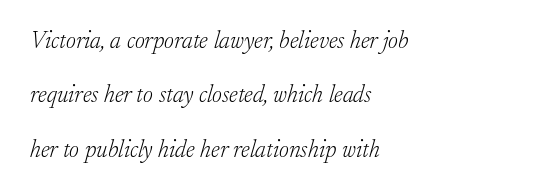
The image shows 24 px text type, italic (leaning right); set left-aligned, loose line spacing (2.27x), normal letter spacing, not underlined.
